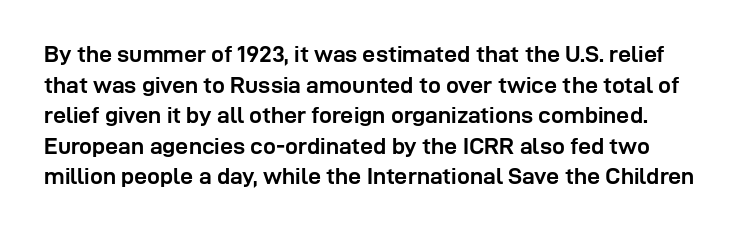
{"italic": "no", "bold": "yes", "underline": "no", "line_spacing": "normal", "line_spacing_ratio": 1.33, "letter_spacing": "normal", "letter_spacing_em": 0.0, "glyph_px": 23}
